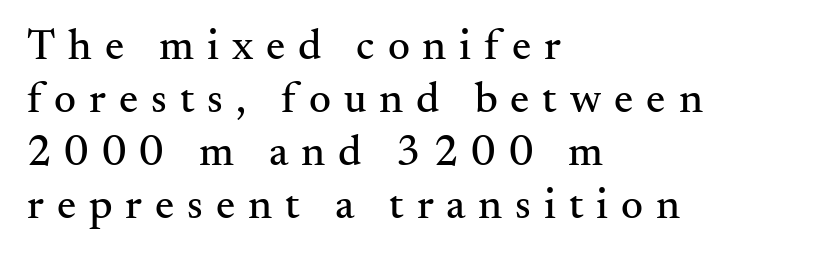
Notice how the stems are strictly vertical — no italics here. If you drew a ruler down the left edge, every line would touch it. Does extra space separate the letters? Yes, quite a lot of it. Each letter keeps its own natural width here, so spacing adapts to shape. I'd call this a serif setting — the letters wear small feet. Plain, unruled lines of type.
